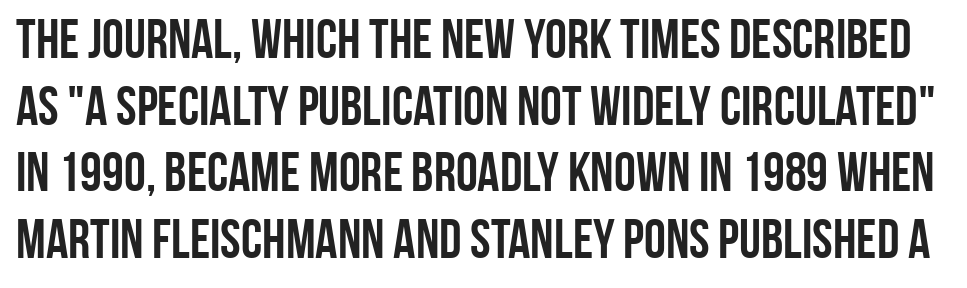
The image shows 55 px semibold, condensed sans-serif type, upright; set line spacing 1.21x, normal letter spacing, not underlined; low stroke contrast and a large x-height.
